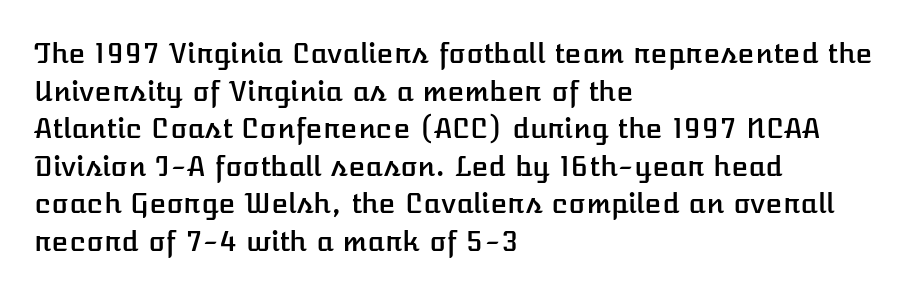
Q: Is the text italic (slanted)? A: No, it is upright.
Q: Is the text underlined? A: No.
Q: How is the paragraph aligned? A: Left-aligned.
Q: Is the spacing between letters normal or unusually wide? A: Normal.
Q: Is the spacing between lines tight, normal or loose? A: Normal.
Q: Width (condensed, normal, or wide)? A: Normal.
Q: Stroke contrast? A: Low.
Q: x-height? A: Medium.
Q: Monospaced? A: No.
